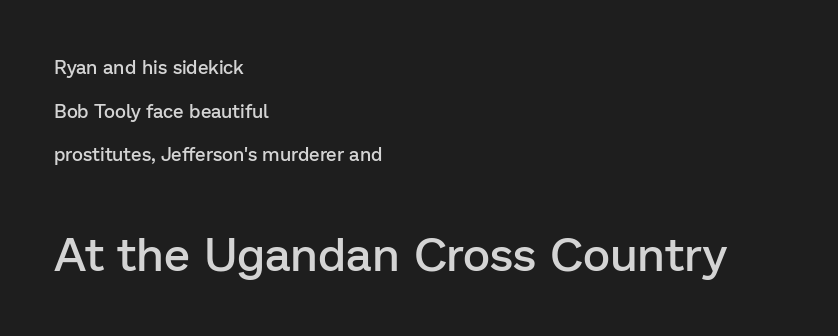
Classification — sans serif. Vertical strokes here are truly vertical. Casual observation: everything's shoved over to the left. Beneath every word, the page is bare. The letterforms sit shoulder to shoulder at normal distance.
